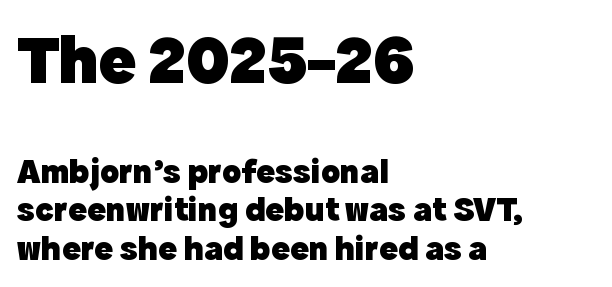
The image shows 70 px heavy sans-serif type, upright; set left-aligned, tight line spacing (1.1x), normal letter spacing, not underlined; the first (top) block is 2.0x larger; a medium x-height.
